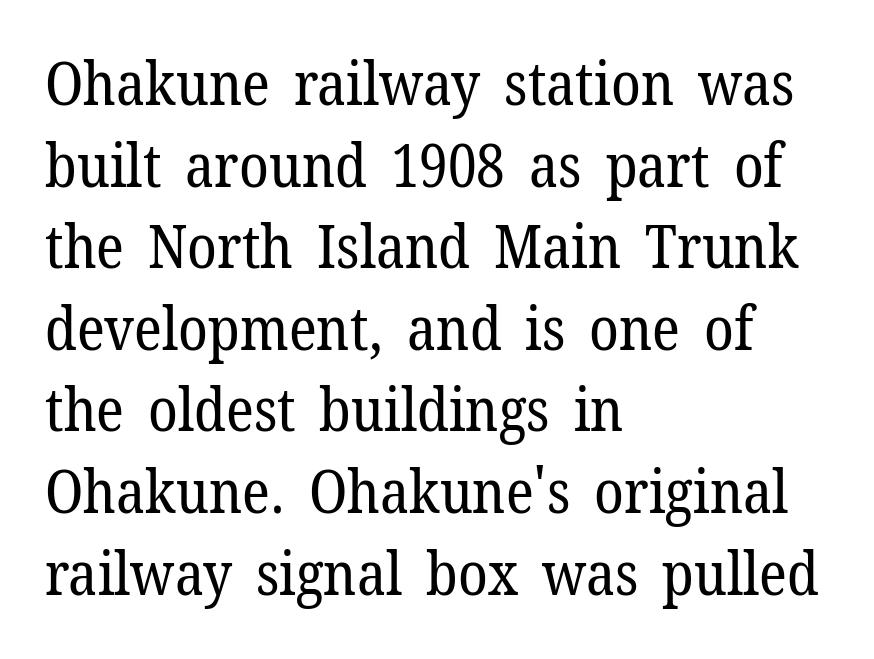
The image shows 60 px regular-weight serif type, upright; set left-aligned, normal line spacing (1.36x), normal letter spacing, not underlined; low stroke contrast and a medium x-height.
